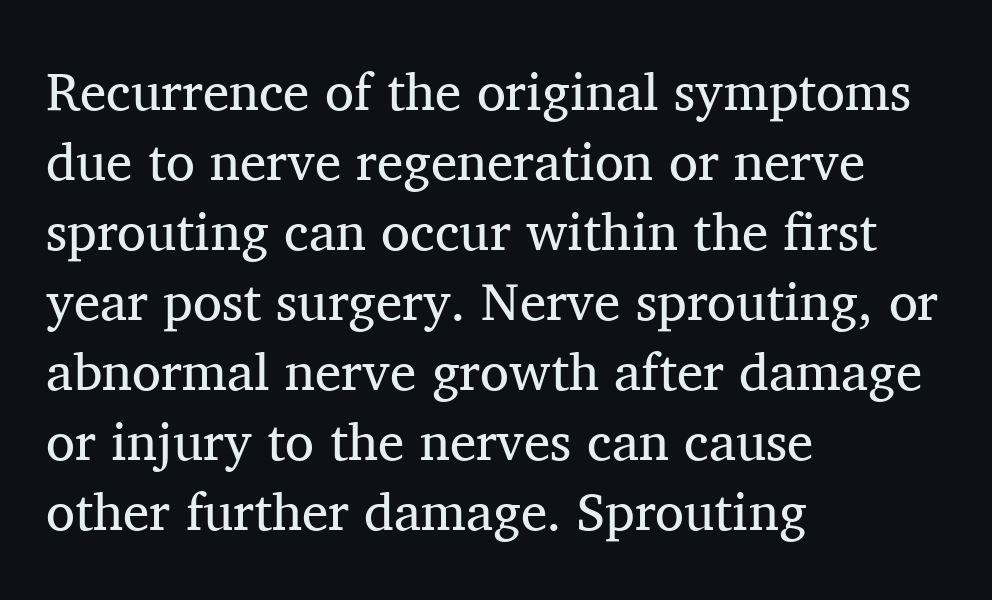
On a weight scale, this lands at 450 or below. This sample keeps an unexceptional amount of space between lines. When letters stand straight like this, we call the style roman or upright. Does extra space separate the letters? No, they use regular spacing. Here the designer chose a conventional face with non-uniform glyph widths. The glyphs are unaccompanied by any horizontal stroke below them.
